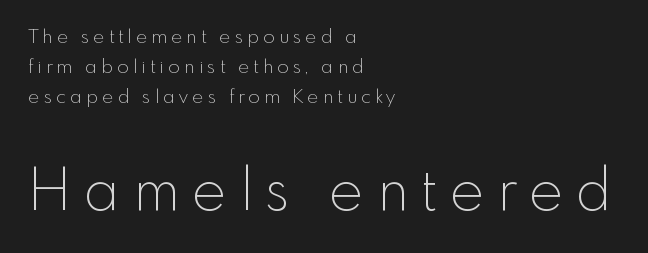
{"serif": "no", "italic": "no", "bold": "no", "weight": "thin", "width": "normal", "x_height": "small", "monospaced": "no", "underline": "no", "align": "left", "line_spacing": "normal", "line_spacing_ratio": 1.58, "letter_spacing": "wide", "letter_spacing_em": 0.22, "larger_block": "second", "size_ratio": 3.05, "glyph_px": 58}
